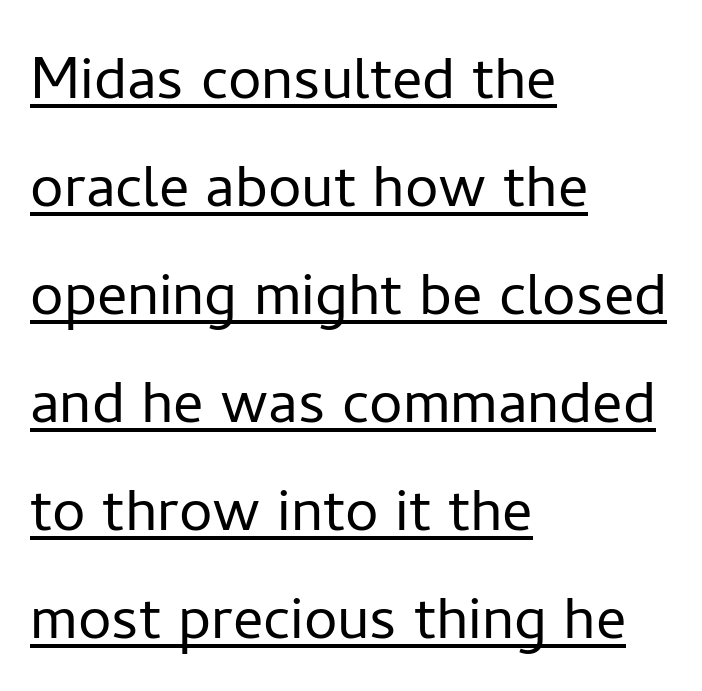
Q: Is the text bold? A: No.
Q: Is the text italic (slanted)? A: No, it is upright.
Q: Is the typeface a serif or a sans-serif typeface? A: Sans-serif.
Q: Is the text underlined? A: Yes.
Q: How is the paragraph aligned? A: Left-aligned.
Q: Is the spacing between letters normal or unusually wide? A: Normal.
Q: Is the spacing between lines tight, normal or loose? A: Normal.
Q: Width (condensed, normal, or wide)? A: Normal.
Q: Stroke contrast? A: Low.
Q: x-height? A: Medium.
Q: Monospaced? A: No.
